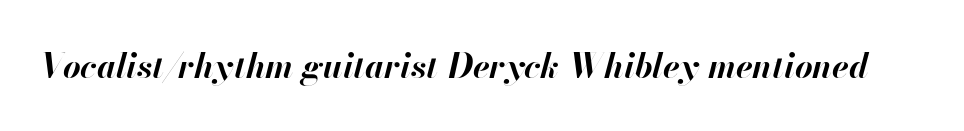
{"italic": "yes", "lean": "right", "slant_degrees": 13, "bold": "yes", "weight": "bold", "width": "normal", "stroke_contrast": "high", "x_height": "small", "monospaced": "no", "underline": "no", "letter_spacing": "normal", "letter_spacing_em": 0.0, "glyph_px": 34}
